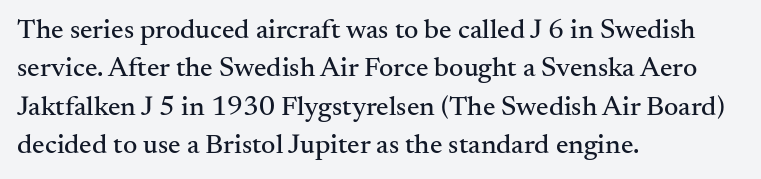
Q: Is the text italic (slanted)? A: No, it is upright.
Q: Is the typeface a serif or a sans-serif typeface? A: Serif.
Q: Is the text underlined? A: No.
Q: How is the paragraph aligned? A: Left-aligned.
Q: Is the spacing between letters normal or unusually wide? A: Normal.
Q: Is the spacing between lines tight, normal or loose? A: Normal.
Q: Width (condensed, normal, or wide)? A: Normal.
Q: Stroke contrast? A: Medium.
Q: x-height? A: Small.
Q: Monospaced? A: No.
